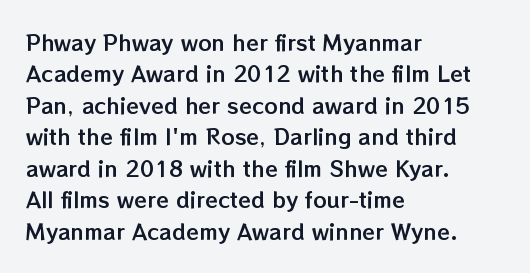
The image shows 21 px text type, upright; set left-aligned, normal line spacing (1.5x), normal letter spacing, not underlined.
